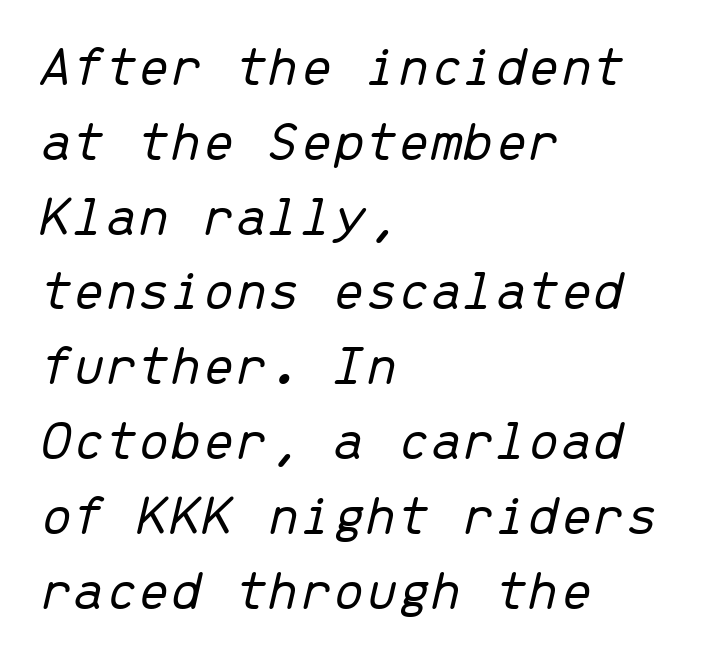
The image shows 58 px light type, italic (leaning right), monospaced; set left-aligned, normal line spacing (1.29x), normal letter spacing, not underlined; low stroke contrast and a medium x-height.
